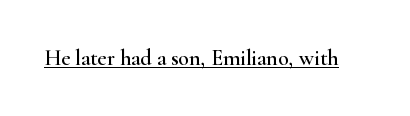
{"italic": "no", "underline": "yes", "letter_spacing": "normal", "letter_spacing_em": 0.0, "glyph_px": 22}
